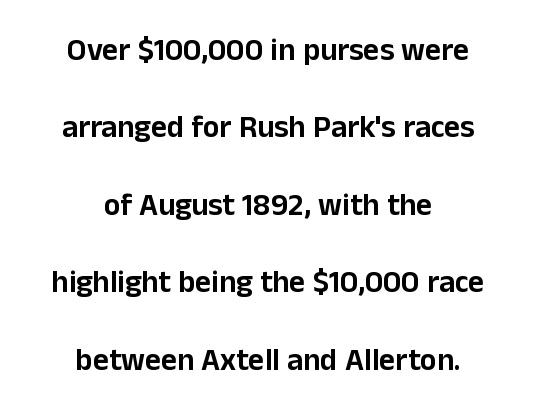
{"serif": "no", "italic": "no", "width": "normal", "stroke_contrast": "low", "x_height": "medium", "monospaced": "no", "underline": "no", "align": "center", "line_spacing": "loose", "line_spacing_ratio": 2.5, "letter_spacing": "normal", "letter_spacing_em": 0.0, "glyph_px": 31}
